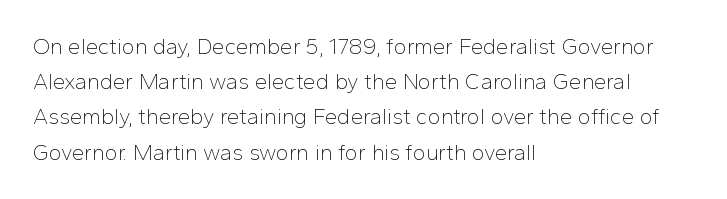
The image shows 22 px text type, upright; set left-aligned, normal line spacing (1.6x), normal letter spacing, not underlined.
